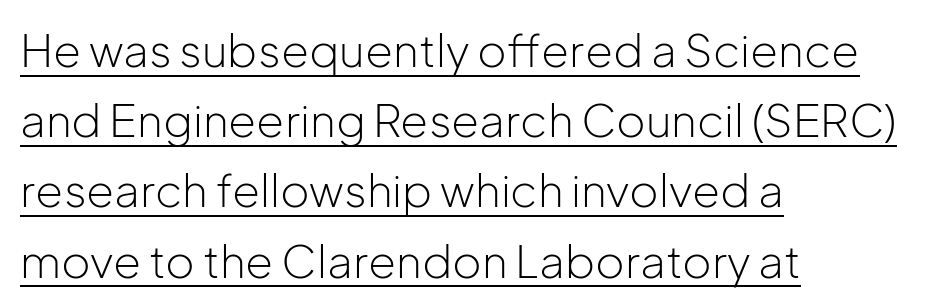
Q: Is the text bold? A: No.
Q: Is the text italic (slanted)? A: No, it is upright.
Q: Is the typeface a serif or a sans-serif typeface? A: Sans-serif.
Q: Is the text underlined? A: Yes.
Q: How is the paragraph aligned? A: Left-aligned.
Q: Is the spacing between letters normal or unusually wide? A: Normal.
Q: Is the spacing between lines tight, normal or loose? A: Normal.
Q: Width (condensed, normal, or wide)? A: Normal.
Q: Stroke contrast? A: Low.
Q: x-height? A: Medium.
Q: Monospaced? A: No.
